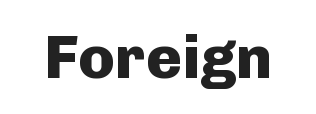
{"serif": "no", "italic": "no", "bold": "yes", "weight": "heavy", "width": "normal", "stroke_contrast": "low", "x_height": "medium", "monospaced": "no", "underline": "no", "letter_spacing": "normal", "letter_spacing_em": 0.0, "glyph_px": 61}
